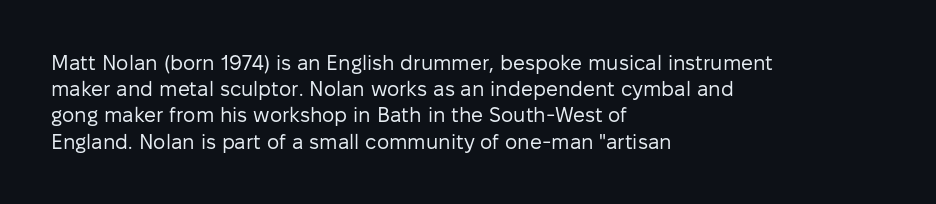
The image shows 21 px text type, upright; set left-aligned, normal line spacing (1.25x), normal letter spacing, not underlined.
